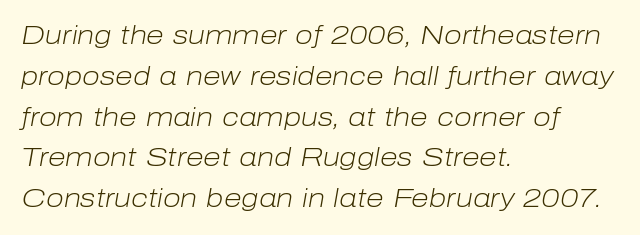
The image shows 26 px text type, italic (leaning right); set left-aligned, normal line spacing (1.57x), normal letter spacing, not underlined.
